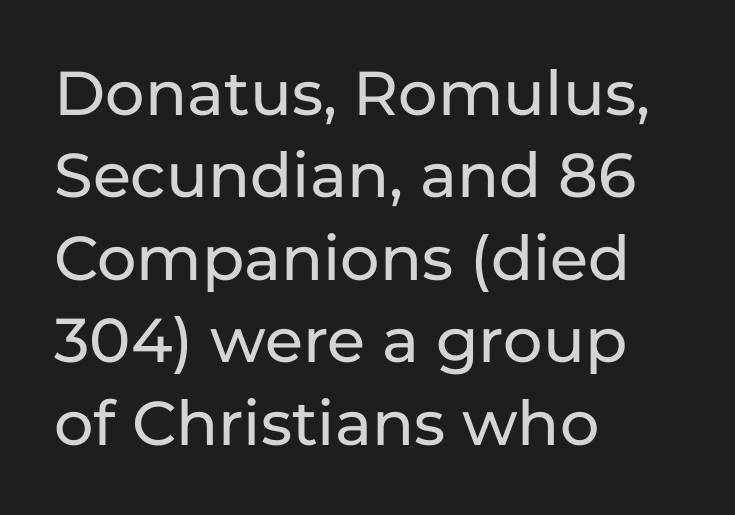
{"serif": "no", "italic": "no", "width": "normal", "stroke_contrast": "low", "x_height": "medium", "monospaced": "no", "underline": "no", "align": "left", "line_spacing": "normal", "line_spacing_ratio": 1.33, "letter_spacing": "normal", "letter_spacing_em": 0.0, "glyph_px": 62}
